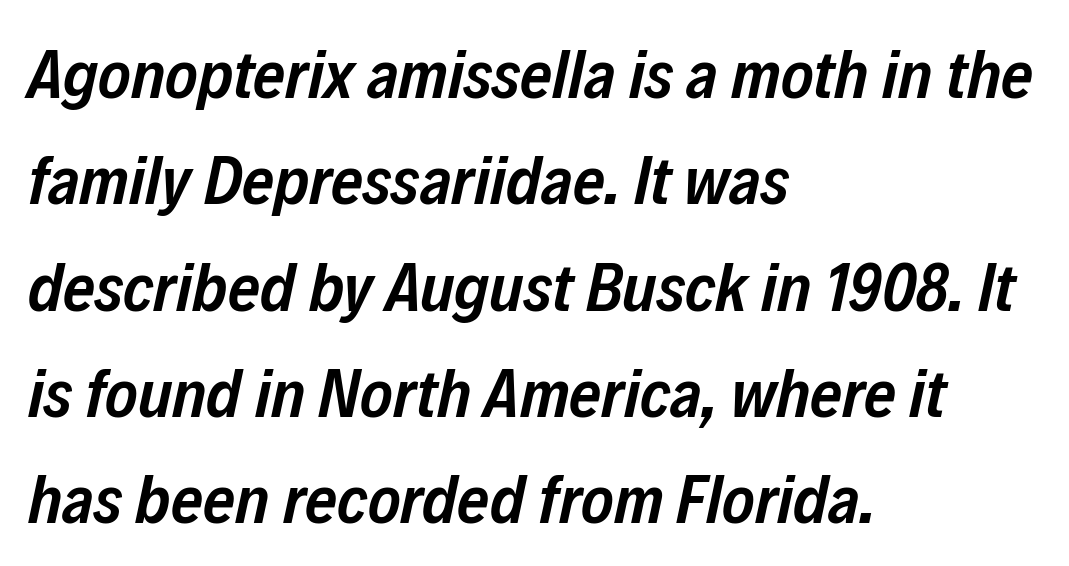
Q: Is the text bold? A: Semi-bold.
Q: Is the text italic (slanted)? A: Yes, it leans right by about 12 degrees.
Q: Is the text underlined? A: No.
Q: How is the paragraph aligned? A: Left-aligned.
Q: Is the spacing between letters normal or unusually wide? A: Normal.
Q: Is the spacing between lines tight, normal or loose? A: Normal.
Q: Width (condensed, normal, or wide)? A: Condensed.
Q: Stroke contrast? A: Low.
Q: x-height? A: Medium.
Q: Monospaced? A: No.
